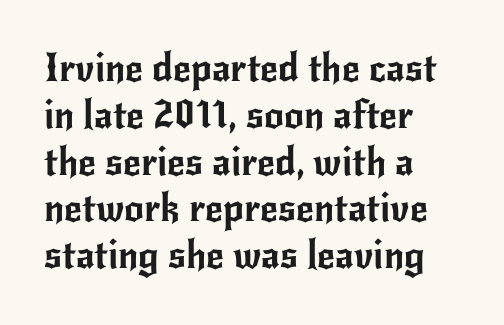
Q: Is the text italic (slanted)? A: No, it is upright.
Q: Is the typeface a serif or a sans-serif typeface? A: Sans-serif.
Q: Is the text underlined? A: No.
Q: How is the paragraph aligned? A: Left-aligned.
Q: Is the spacing between letters normal or unusually wide? A: Normal.
Q: Width (condensed, normal, or wide)? A: Normal.
Q: Stroke contrast? A: Low.
Q: x-height? A: Small.
Q: Monospaced? A: No.
